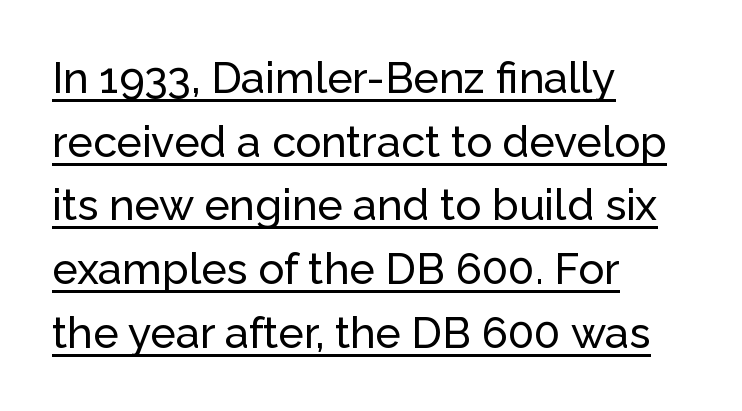
Examine the stroke ends and you'll find no serifs. Rows of type keep a routine distance in the vertical direction. Descenders here cross a horizontal rule under the line. One-word summary of the alignment: left.
